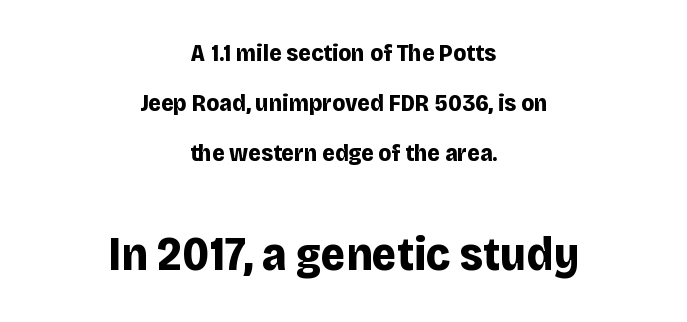
Nothing sits at the stroke ends, so this counts as sans-serif. Each glyph is drawn with heavy, bold strokes. Of the two passages, the one underneath uses the larger point size. Do the letters lean? They stand straight. The passage is arranged like a title page — every line centered.
